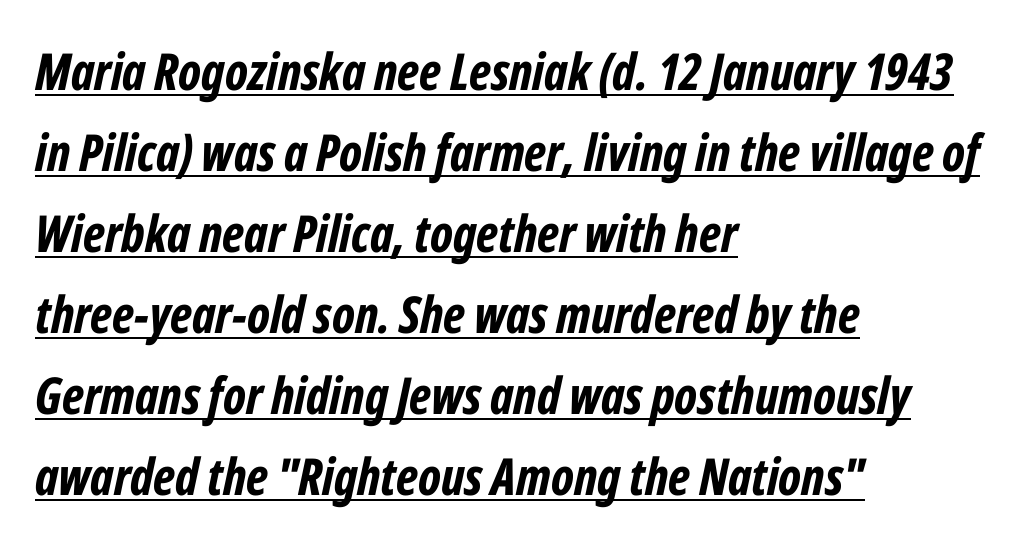
{"italic": "yes", "lean": "right", "slant_degrees": 12, "bold": "yes", "weight": "bold", "width": "condensed", "stroke_contrast": "low", "x_height": "medium", "monospaced": "no", "underline": "yes", "align": "left", "line_spacing": "normal", "line_spacing_ratio": 1.59, "letter_spacing": "normal", "letter_spacing_em": 0.0, "glyph_px": 51}
